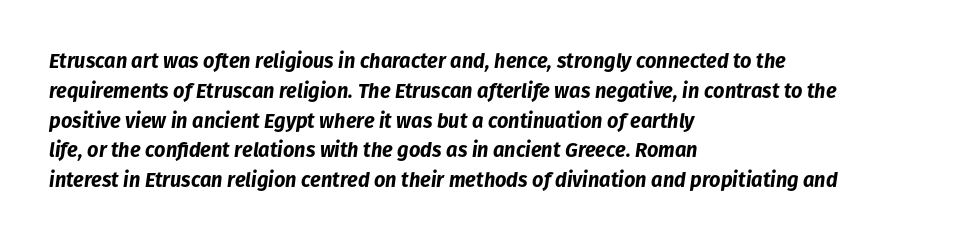
Q: Is the text bold? A: Yes.
Q: Is the text italic (slanted)? A: Yes, it leans right by about 8 degrees.
Q: Is the text underlined? A: No.
Q: How is the paragraph aligned? A: Left-aligned.
Q: Is the spacing between letters normal or unusually wide? A: Normal.
Q: Is the spacing between lines tight, normal or loose? A: Normal.
